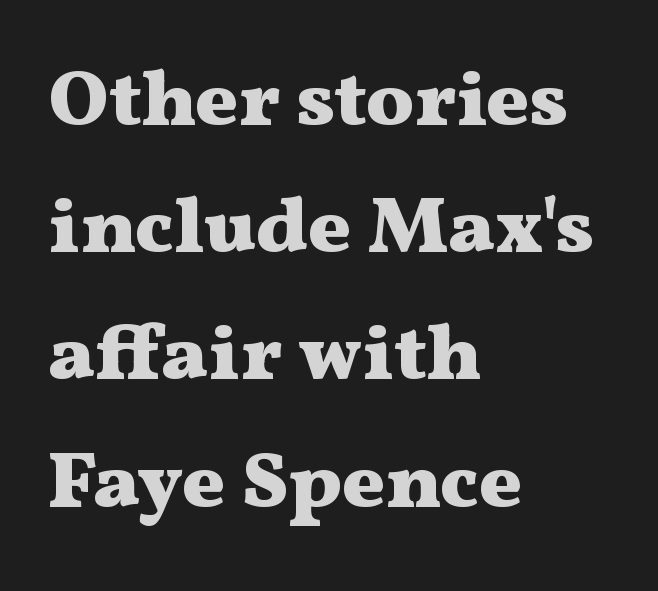
{"serif": "yes", "italic": "no", "bold": "yes", "weight": "heavy", "width": "wide", "stroke_contrast": "medium", "x_height": "medium", "monospaced": "no", "underline": "no", "align": "left", "line_spacing": "normal", "line_spacing_ratio": 1.59, "letter_spacing": "normal", "letter_spacing_em": 0.0, "glyph_px": 80}
